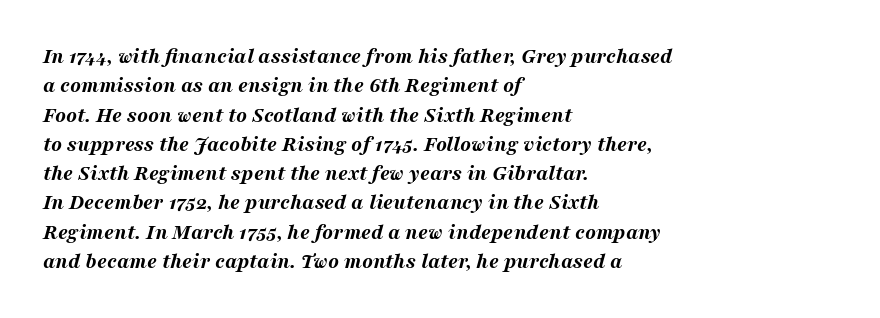
{"italic": "yes", "lean": "right", "slant_degrees": 16, "bold": "yes", "underline": "no", "align": "left", "line_spacing": "normal", "line_spacing_ratio": 1.33, "letter_spacing": "normal", "letter_spacing_em": 0.0, "glyph_px": 22}
